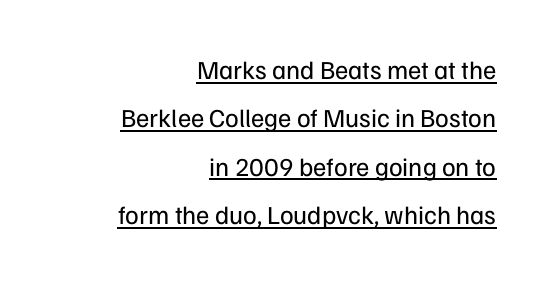
{"italic": "no", "bold": "no", "underline": "yes", "align": "right", "line_spacing_ratio": 1.86, "letter_spacing": "normal", "letter_spacing_em": 0.0, "glyph_px": 26}
